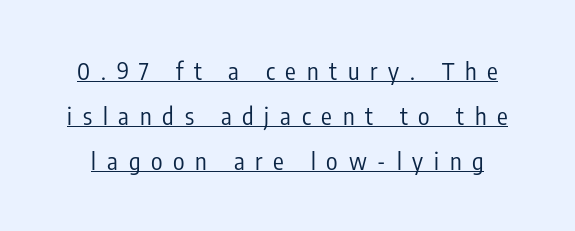
{"italic": "no", "bold": "no", "underline": "yes", "line_spacing_ratio": 1.87, "letter_spacing": "wide", "letter_spacing_em": 0.45, "glyph_px": 24}
